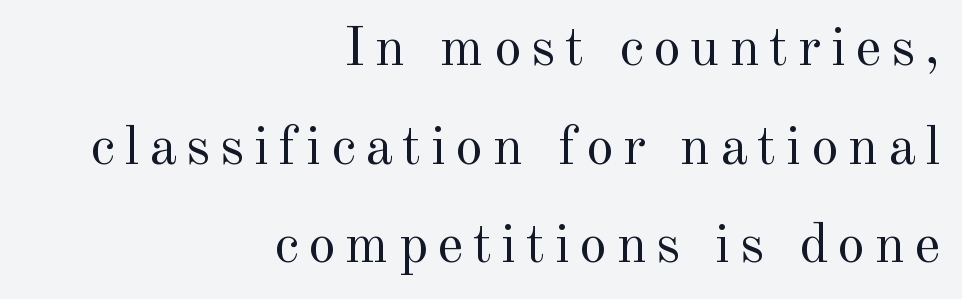
Think of a printed novel: that variable character pitch is what you see here. Is this a heavy cut? Hardly; it is regular or lighter. The text block is weighted toward the right margin, trailing off unevenly leftward. Letterform terminals end in serifs throughout the passage.
